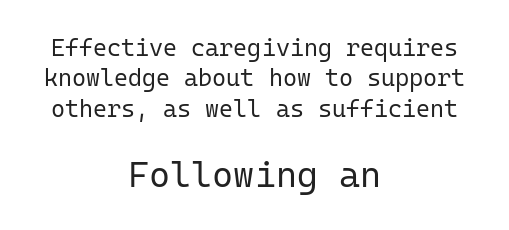
Q: Is the text bold? A: No.
Q: Is the text italic (slanted)? A: No, it is upright.
Q: Is the typeface a serif or a sans-serif typeface? A: Sans-serif.
Q: Is the text underlined? A: No.
Q: How is the paragraph aligned? A: Centered.
Q: Is the spacing between letters normal or unusually wide? A: Normal.
Q: Is the spacing between lines tight, normal or loose? A: Normal.
Q: Which block of text is set in a larger size, the first (top) or the second (bottom)? A: The second (bottom) one.
Q: Width (condensed, normal, or wide)? A: Normal.
Q: Stroke contrast? A: Low.
Q: x-height? A: Medium.
Q: Monospaced? A: Yes.
